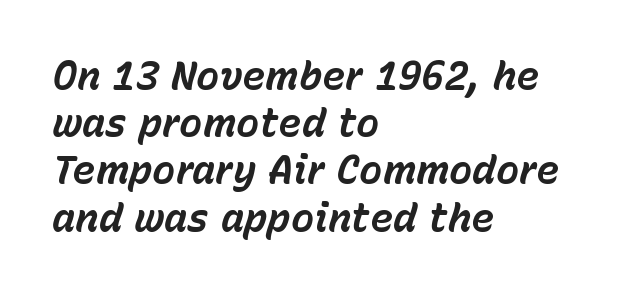
Q: Is the text bold? A: Yes.
Q: Is the text italic (slanted)? A: Yes, it leans right by about 15 degrees.
Q: Is the text underlined? A: No.
Q: How is the paragraph aligned? A: Left-aligned.
Q: Is the spacing between letters normal or unusually wide? A: Normal.
Q: Width (condensed, normal, or wide)? A: Normal.
Q: Stroke contrast? A: Low.
Q: x-height? A: Medium.
Q: Monospaced? A: No.
